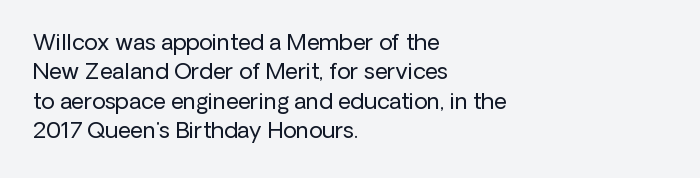
The image shows 22 px text type, upright; set left-aligned, normal line spacing (1.34x), normal letter spacing, not underlined.
